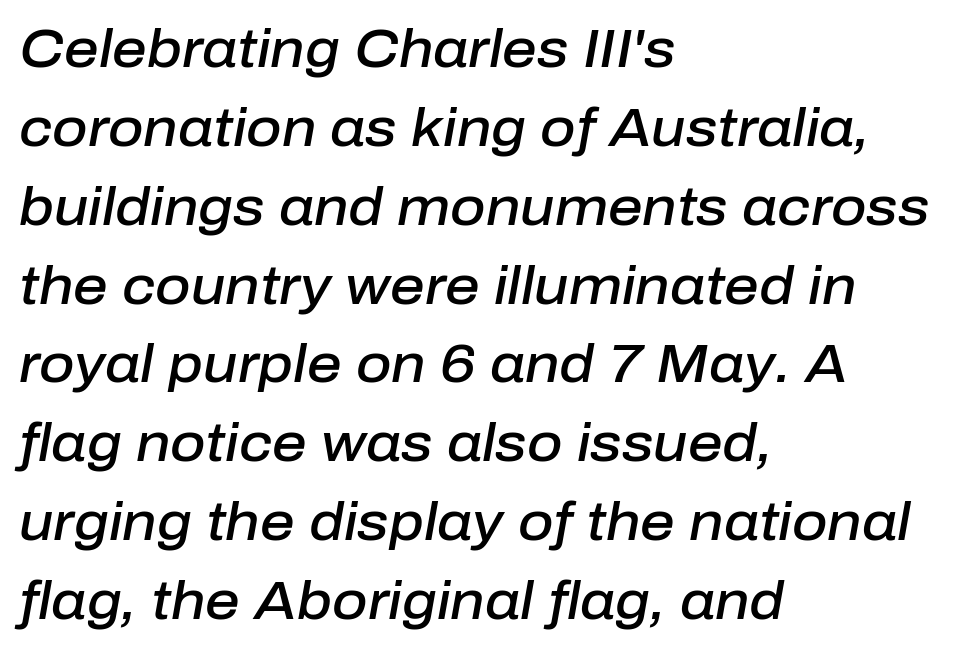
{"italic": "yes", "lean": "right", "slant_degrees": 10, "bold": "semi", "weight": "semibold", "width": "normal", "stroke_contrast": "low", "x_height": "medium", "monospaced": "no", "underline": "no", "align": "left", "line_spacing": "normal", "line_spacing_ratio": 1.46, "letter_spacing": "normal", "letter_spacing_em": 0.0, "glyph_px": 54}
